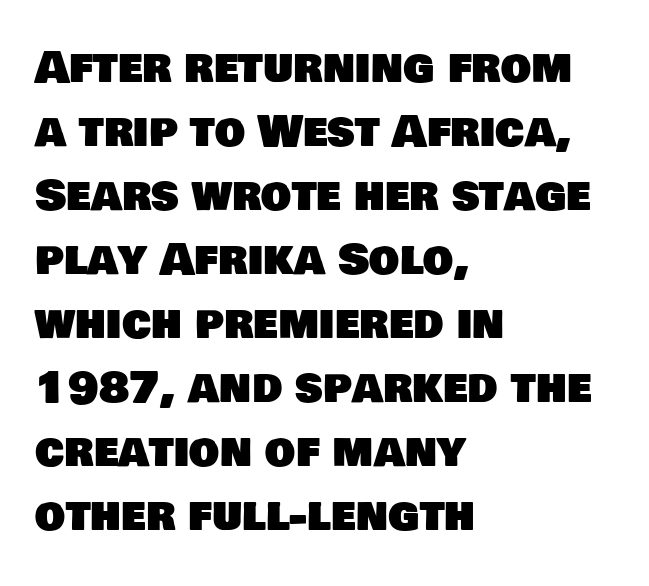
Q: Is the typeface a serif or a sans-serif typeface? A: Sans-serif.
Q: Is the text underlined? A: No.
Q: How is the paragraph aligned? A: Left-aligned.
Q: Is the spacing between letters normal or unusually wide? A: Normal.
Q: Is the spacing between lines tight, normal or loose? A: Normal.
Q: Width (condensed, normal, or wide)? A: Normal.
Q: Stroke contrast? A: Low.
Q: x-height? A: Large.
Q: Monospaced? A: No.
